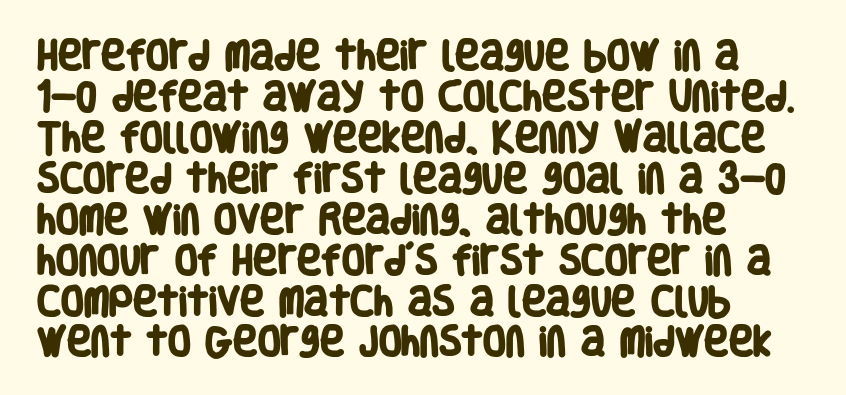
Letters rest on an invisible, unmarked baseline. Inter-character spacing is left at the font's built-in metrics. The paragraph has a hard left edge and a soft right edge. Type style note: lacks serifs.
